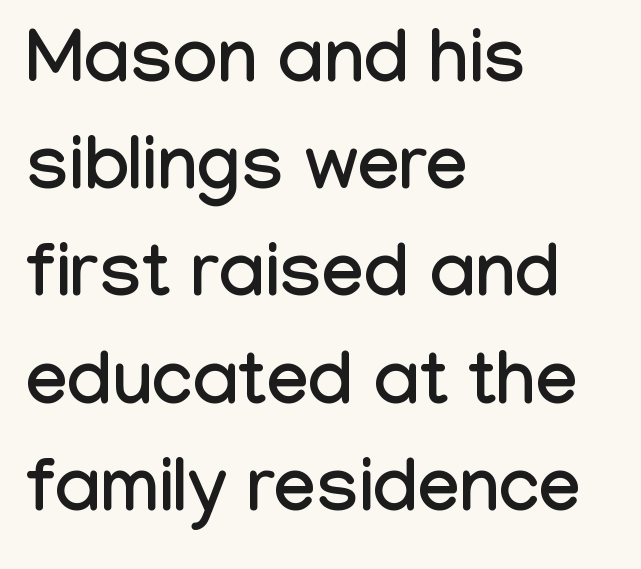
No extra tracking has been applied to these lines. The text block is weighted toward the left margin, trailing off unevenly rightward. The leading is moderate, giving the passage an even texture. Bare-footed words on every line. The letters carry no serifs — their stems end cleanly without finishing strokes. Every character sits straight up, as roman type does.
